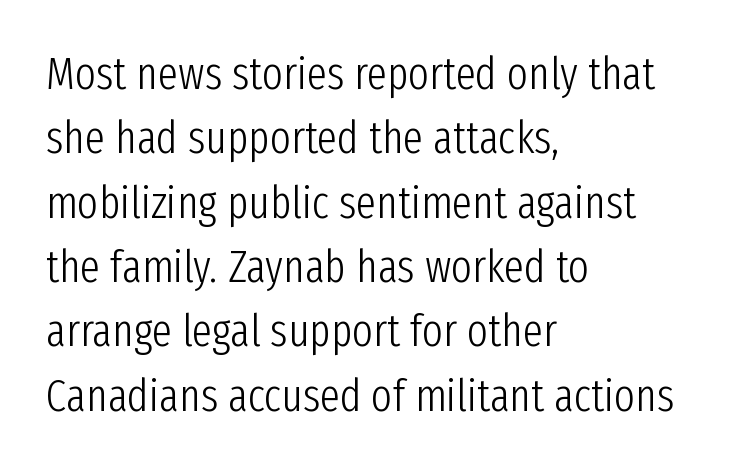
The image shows 45 px light, condensed sans-serif type, upright; set left-aligned, normal line spacing (1.43x), normal letter spacing, not underlined; low stroke contrast and a medium x-height.
